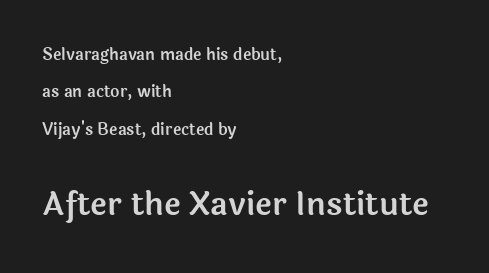
{"serif": "no", "italic": "no", "width": "normal", "x_height": "medium", "monospaced": "no", "underline": "no", "align": "left", "line_spacing": "loose", "line_spacing_ratio": 2.33, "letter_spacing": "normal", "letter_spacing_em": 0.0, "larger_block": "second", "size_ratio": 2.0, "glyph_px": 32}
